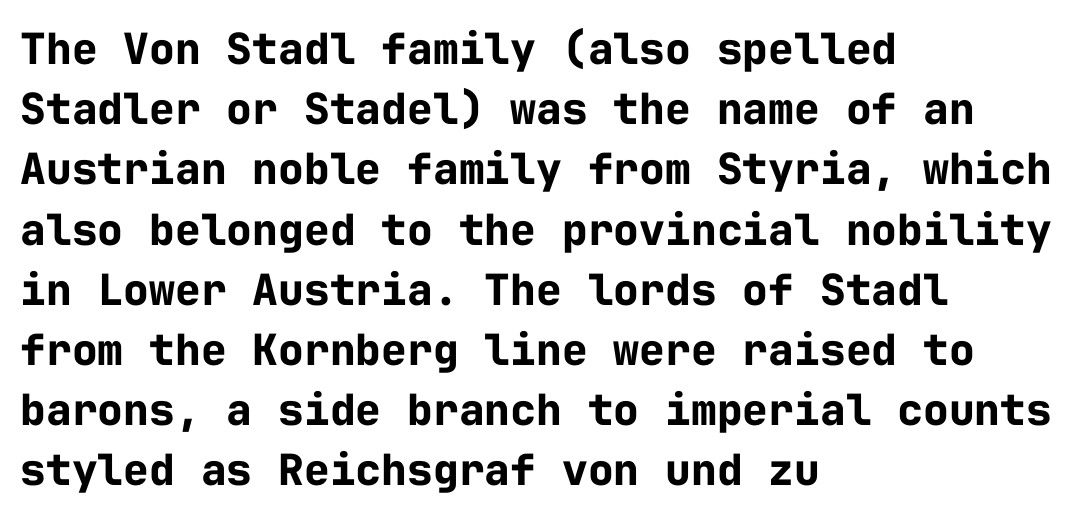
{"serif": "no", "italic": "no", "bold": "yes", "weight": "bold", "width": "normal", "stroke_contrast": "low", "x_height": "medium", "monospaced": "yes", "underline": "no", "align": "left", "line_spacing": "normal", "line_spacing_ratio": 1.4, "letter_spacing": "normal", "letter_spacing_em": 0.0, "glyph_px": 43}
